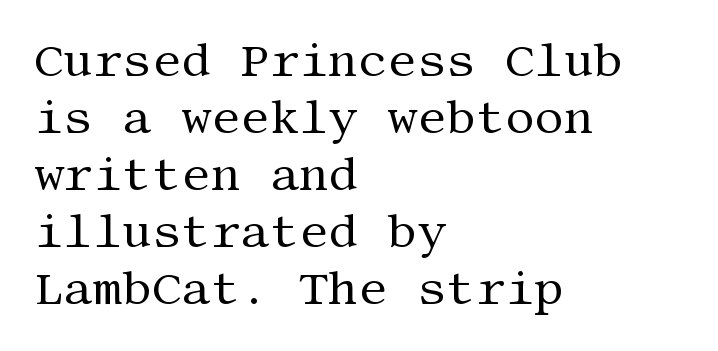
The image shows 46 px regular-weight serif type, upright; set left-aligned, line spacing 1.24x, normal letter spacing, not underlined; medium stroke contrast and a large x-height.
